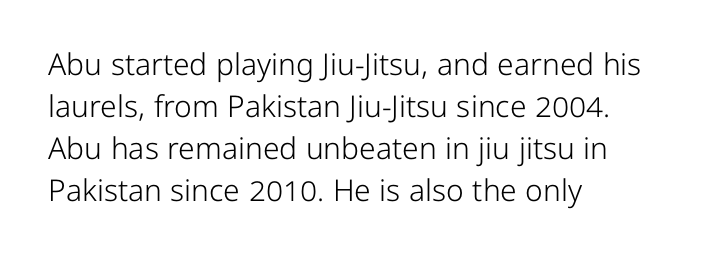
Q: Is the text bold? A: No.
Q: Is the text italic (slanted)? A: No, it is upright.
Q: Is the typeface a serif or a sans-serif typeface? A: Sans-serif.
Q: Is the text underlined? A: No.
Q: How is the paragraph aligned? A: Left-aligned.
Q: Is the spacing between letters normal or unusually wide? A: Normal.
Q: Is the spacing between lines tight, normal or loose? A: Normal.
Q: Width (condensed, normal, or wide)? A: Normal.
Q: Stroke contrast? A: Low.
Q: x-height? A: Medium.
Q: Monospaced? A: No.
